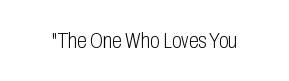
The image shows 22 px text type, upright; set normal letter spacing, not underlined.
